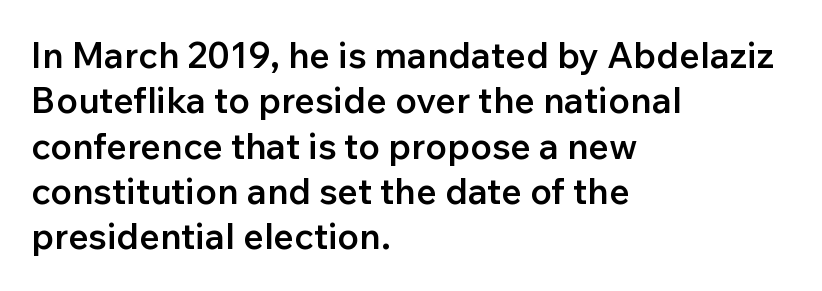
The image shows 36 px semibold sans-serif type, upright; set left-aligned, normal line spacing (1.26x), normal letter spacing, not underlined; low stroke contrast and a medium x-height.
